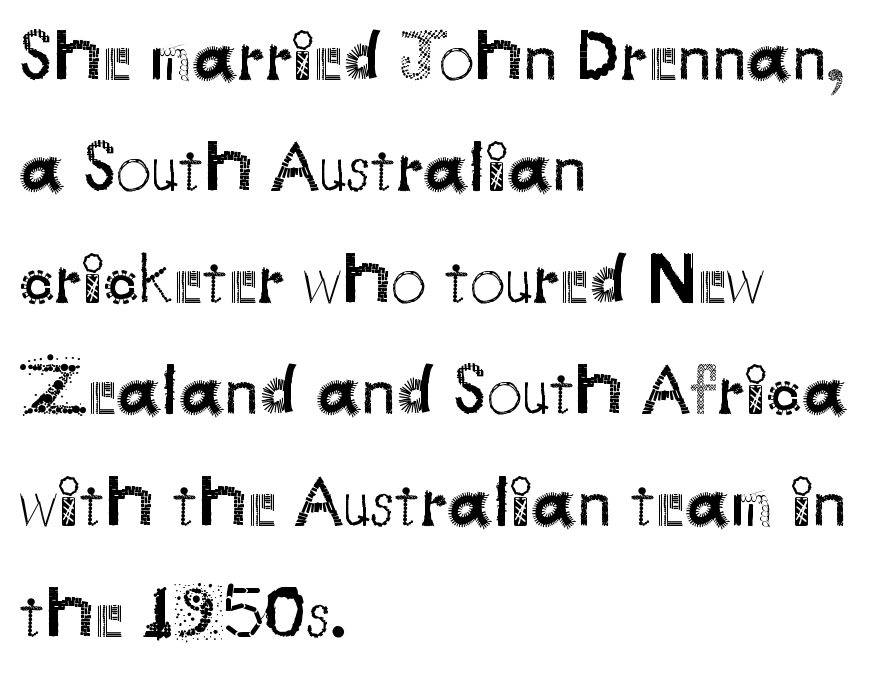
{"serif": "no", "italic": "no", "bold": "no", "weight": "regular", "width": "normal", "stroke_contrast": "medium", "x_height": "small", "monospaced": "no", "underline": "no", "align": "left", "line_spacing": "normal", "line_spacing_ratio": 1.57, "letter_spacing": "normal", "letter_spacing_em": 0.0, "glyph_px": 71}
